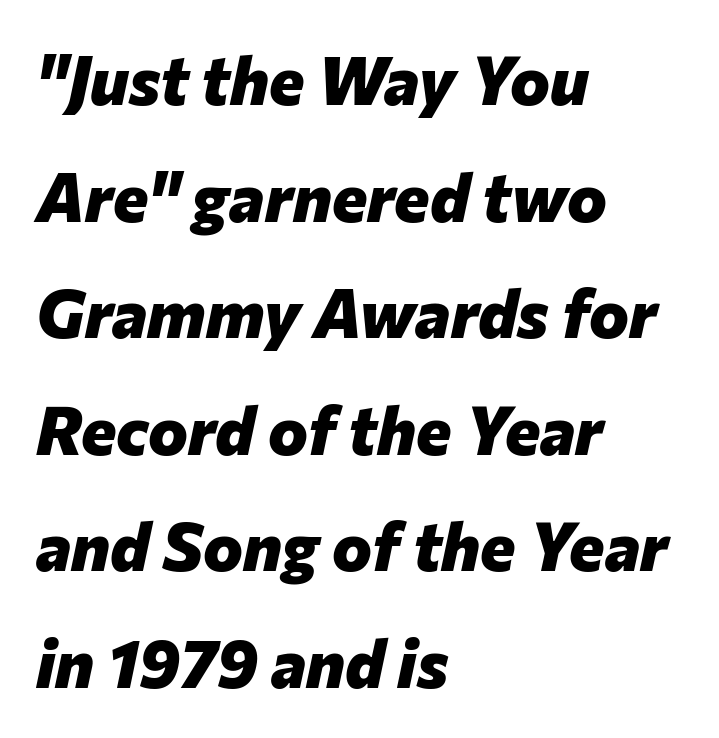
Look at the stroke-to-counter ratio: heavy, a bold. Glyph-to-glyph distance matches everyday printed text. Quick note: italic. The text block is weighted toward the left margin, trailing off unevenly rightward.
